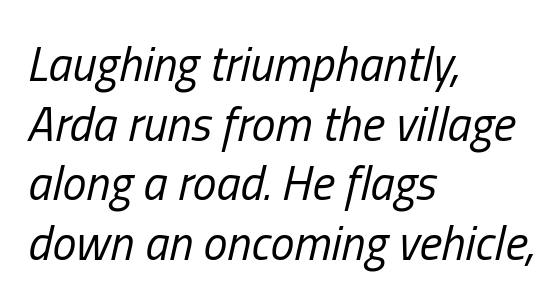
Q: Is the text bold? A: No.
Q: Is the text italic (slanted)? A: Yes, it leans right by about 13 degrees.
Q: Is the text underlined? A: No.
Q: How is the paragraph aligned? A: Left-aligned.
Q: Is the spacing between letters normal or unusually wide? A: Normal.
Q: Width (condensed, normal, or wide)? A: Condensed.
Q: Stroke contrast? A: Low.
Q: x-height? A: Medium.
Q: Monospaced? A: No.
